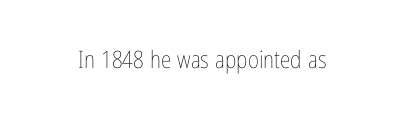
The image shows 24 px text type, upright; set normal letter spacing, not underlined.
